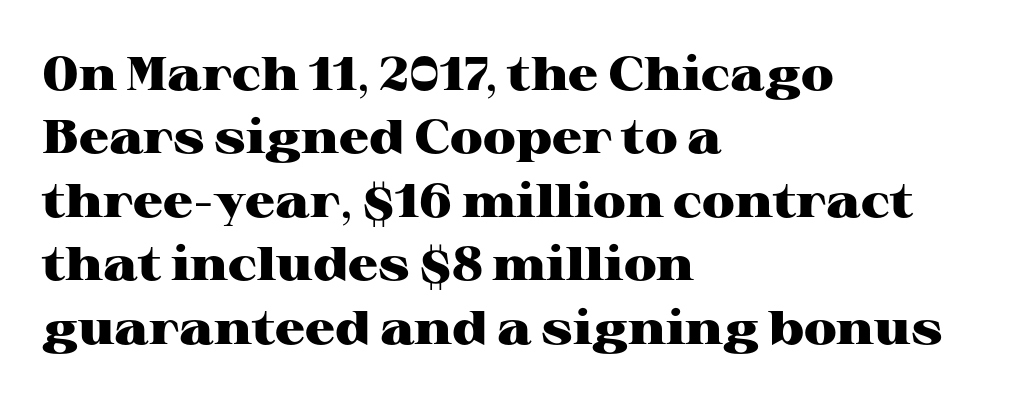
The image shows 47 px heavy, wide serif type, upright; set left-aligned, normal line spacing (1.35x), normal letter spacing, not underlined; high stroke contrast and a medium x-height.
